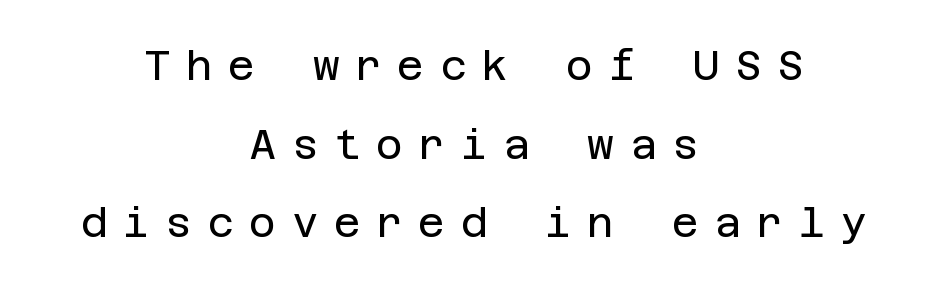
Q: Is the text bold? A: No.
Q: Is the text italic (slanted)? A: No, it is upright.
Q: Is the typeface a serif or a sans-serif typeface? A: Sans-serif.
Q: Is the text underlined? A: No.
Q: How is the paragraph aligned? A: Centered.
Q: Is the spacing between letters normal or unusually wide? A: Unusually wide.
Q: Is the spacing between lines tight, normal or loose? A: Loose.
Q: Width (condensed, normal, or wide)? A: Normal.
Q: Stroke contrast? A: Low.
Q: x-height? A: Large.
